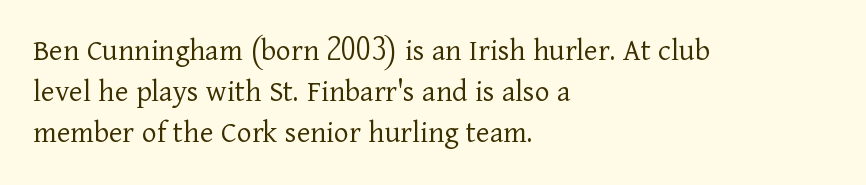
How are the letters spaced? Ordinarily, with no added tracking. Note: serifs present on the glyphs. No heavy texture on the line: the type isn't bold. These lines sit exactly where default settings would place them. The glyphs are unaccompanied by any horizontal stroke below them.
